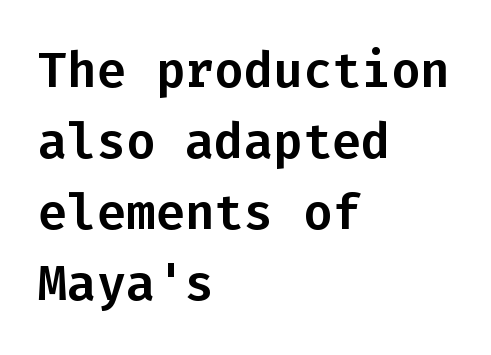
{"serif": "no", "italic": "no", "width": "normal", "stroke_contrast": "low", "x_height": "medium", "monospaced": "yes", "underline": "no", "align": "left", "line_spacing": "normal", "line_spacing_ratio": 1.45, "letter_spacing": "normal", "letter_spacing_em": 0.0, "glyph_px": 49}
